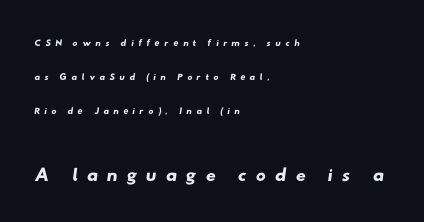
Each letter's strokes conclude bluntly, with no projecting serifs. The face used here is rendered with a markedly widened letterfit. The rendering anchors every line to the left-hand side. This sample trades compactness for vertical openness between lines.
